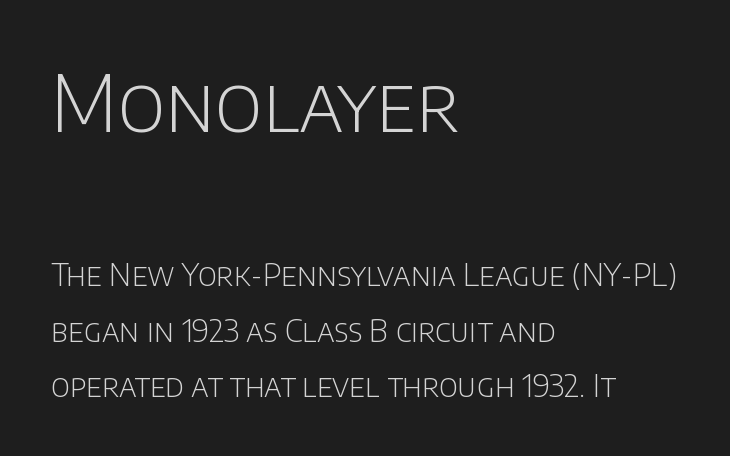
The image shows 78 px light sans-serif type, upright; set left-aligned, line spacing 1.8x, normal letter spacing, not underlined; the first (top) block is 2.52x larger; low stroke contrast and a large x-height.
